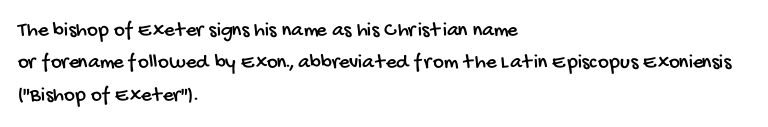
Type without underlining. Left-aligned paragraph, ragged on the right. Words appear dense and cohesive because spacing is normal. The rows are spaced the way most documents space them.
